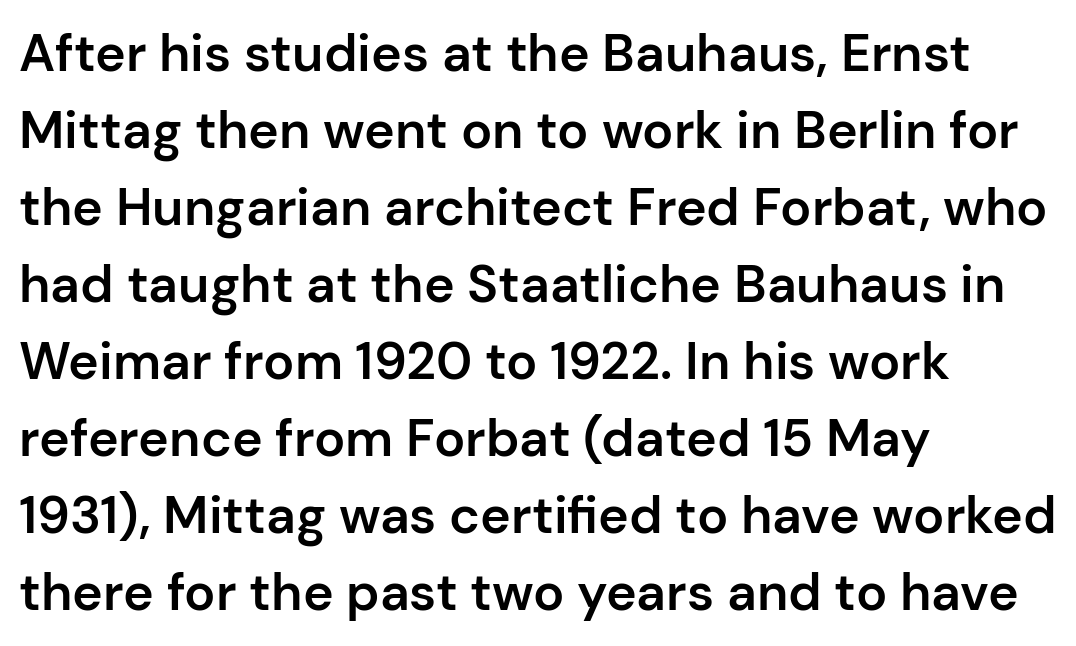
The image shows 52 px semibold sans-serif type, upright; set left-aligned, normal line spacing (1.48x), normal letter spacing, not underlined; low stroke contrast and a medium x-height.
